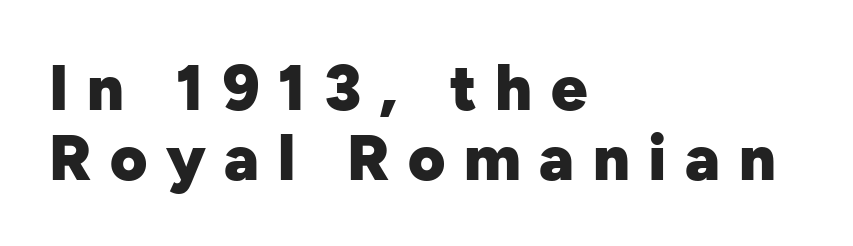
A roman cut, with each character standing at attention. A typesetter would call this proportional, since set widths differ per character. This block would grow much taller if given ordinary leading; it's compressed now. The passage shown is typeset with a sans-serif family. This is heavy type, rendered in bold. The paragraph has a hard left edge and a soft right edge.
